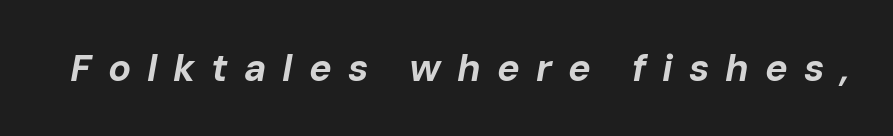
{"italic": "yes", "lean": "right", "slant_degrees": 10, "bold": "yes", "weight": "bold", "width": "normal", "stroke_contrast": "low", "x_height": "medium", "monospaced": "no", "underline": "no", "letter_spacing": "wide", "letter_spacing_em": 0.42, "glyph_px": 38}
